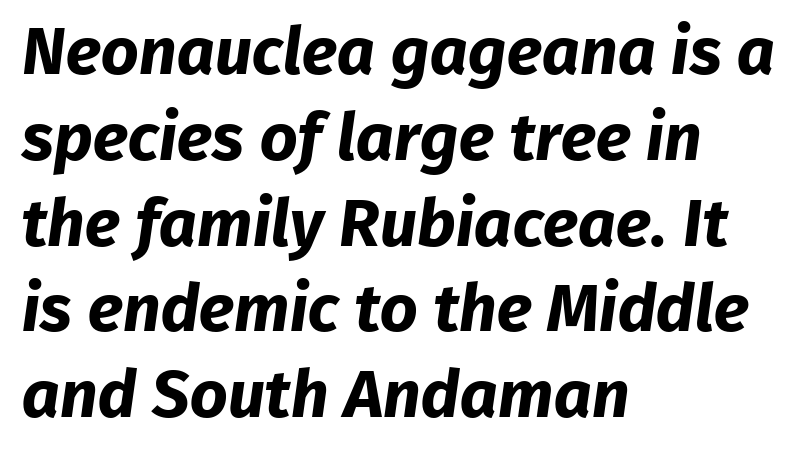
Each letter's strokes conclude bluntly, with no projecting serifs. This rendering uses left alignment, leaving the right contour irregular. Each letter keeps its own natural width here, so spacing adapts to shape. Bold? Absolutely — the strokes are thick and heavy.
